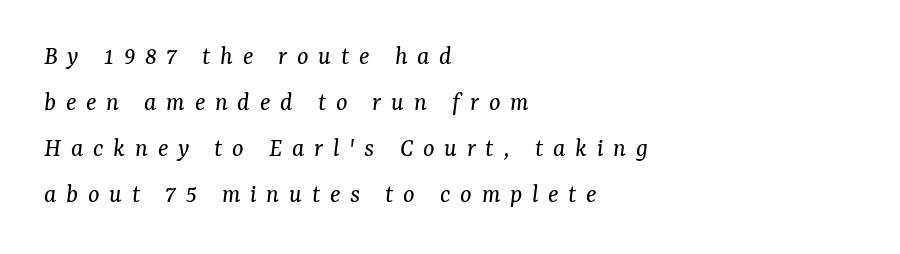
Q: Is the text bold? A: No.
Q: Is the text italic (slanted)? A: Yes, it leans right by about 7 degrees.
Q: Is the text underlined? A: No.
Q: How is the paragraph aligned? A: Left-aligned.
Q: Is the spacing between letters normal or unusually wide? A: Unusually wide.
Q: Is the spacing between lines tight, normal or loose? A: Normal.
